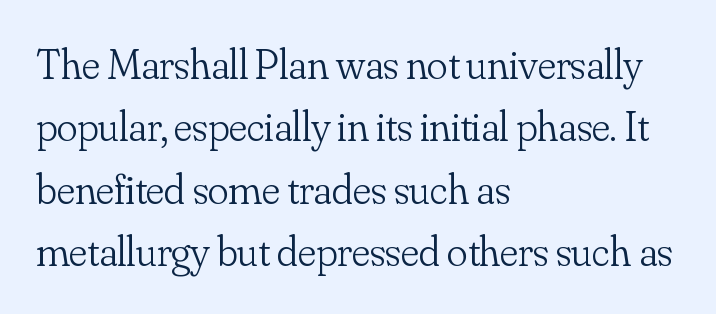
Q: Is the text bold? A: No.
Q: Is the text italic (slanted)? A: No, it is upright.
Q: Is the typeface a serif or a sans-serif typeface? A: Serif.
Q: Is the text underlined? A: No.
Q: How is the paragraph aligned? A: Left-aligned.
Q: Is the spacing between letters normal or unusually wide? A: Normal.
Q: Is the spacing between lines tight, normal or loose? A: Normal.
Q: Width (condensed, normal, or wide)? A: Normal.
Q: Stroke contrast? A: Low.
Q: x-height? A: Small.
Q: Monospaced? A: No.
